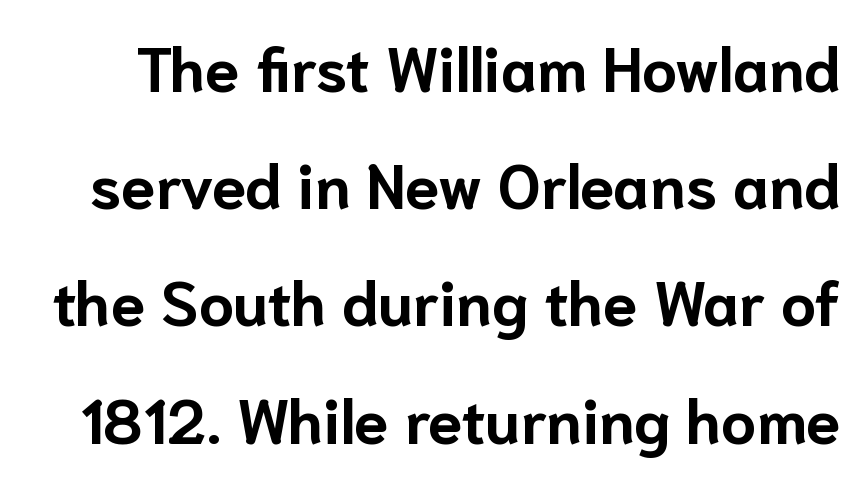
The image shows 62 px bold sans-serif type, upright; set line spacing 1.89x, normal letter spacing, not underlined; low stroke contrast and a medium x-height.
